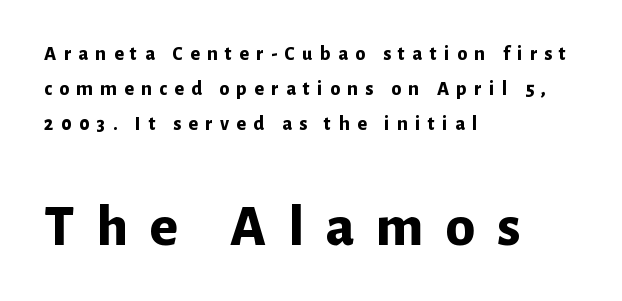
Q: Is the text bold? A: Yes.
Q: Is the text italic (slanted)? A: No, it is upright.
Q: Is the typeface a serif or a sans-serif typeface? A: Sans-serif.
Q: Is the text underlined? A: No.
Q: How is the paragraph aligned? A: Left-aligned.
Q: Is the spacing between letters normal or unusually wide? A: Unusually wide.
Q: Which block of text is set in a larger size, the first (top) or the second (bottom)? A: The second (bottom) one.
Q: Width (condensed, normal, or wide)? A: Normal.
Q: Stroke contrast? A: Low.
Q: x-height? A: Medium.
Q: Monospaced? A: No.
